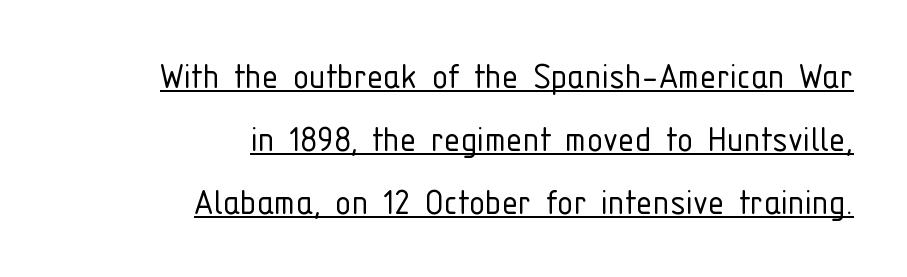
Q: Is the text bold? A: No.
Q: Is the text italic (slanted)? A: No, it is upright.
Q: Is the typeface a serif or a sans-serif typeface? A: Sans-serif.
Q: Is the text underlined? A: Yes.
Q: How is the paragraph aligned? A: Right-aligned.
Q: Is the spacing between letters normal or unusually wide? A: Normal.
Q: Is the spacing between lines tight, normal or loose? A: Normal.
Q: Width (condensed, normal, or wide)? A: Condensed.
Q: Stroke contrast? A: Low.
Q: x-height? A: Medium.
Q: Monospaced? A: No.
